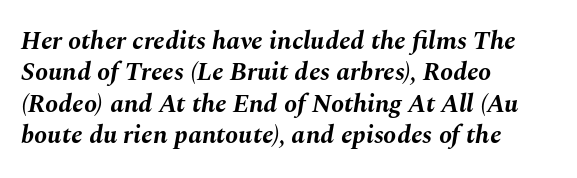
Q: Is the text bold? A: Yes.
Q: Is the text italic (slanted)? A: Yes, it leans right by about 10 degrees.
Q: Is the text underlined? A: No.
Q: How is the paragraph aligned? A: Left-aligned.
Q: Is the spacing between letters normal or unusually wide? A: Normal.
